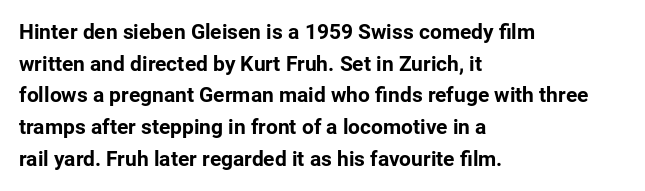
The image shows 21 px bold type, upright; set left-aligned, normal line spacing (1.51x), normal letter spacing, not underlined.
